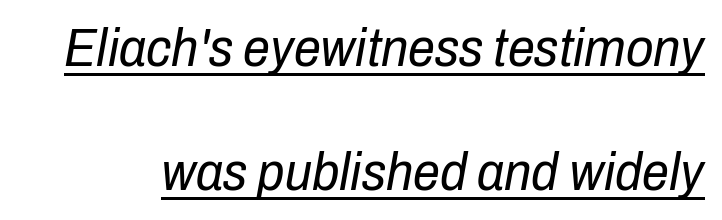
Q: Is the text bold? A: No.
Q: Is the text italic (slanted)? A: Yes, it leans right by about 10 degrees.
Q: Is the text underlined? A: Yes.
Q: Is the spacing between letters normal or unusually wide? A: Normal.
Q: Is the spacing between lines tight, normal or loose? A: Loose.
Q: Width (condensed, normal, or wide)? A: Condensed.
Q: Stroke contrast? A: Low.
Q: x-height? A: Medium.
Q: Monospaced? A: No.
